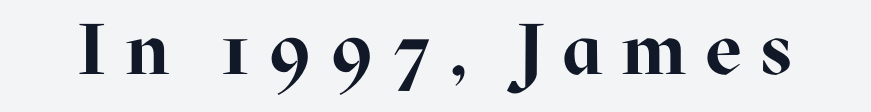
The image shows 72 px bold serif type, upright; set unusually wide letter spacing (+0.26 em), not underlined; high stroke contrast and a medium x-height.
